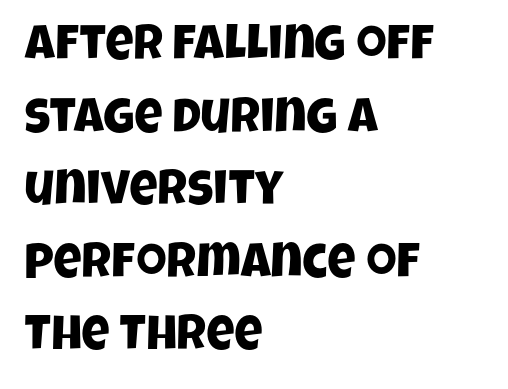
Q: Is the typeface a serif or a sans-serif typeface? A: Sans-serif.
Q: Is the text underlined? A: No.
Q: How is the paragraph aligned? A: Left-aligned.
Q: Is the spacing between letters normal or unusually wide? A: Normal.
Q: Is the spacing between lines tight, normal or loose? A: Normal.
Q: Width (condensed, normal, or wide)? A: Condensed.
Q: Stroke contrast? A: Low.
Q: x-height? A: Large.
Q: Monospaced? A: No.
